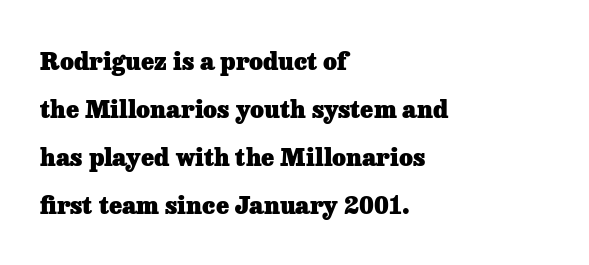
{"italic": "no", "bold": "yes", "underline": "no", "align": "left", "line_spacing": "loose", "line_spacing_ratio": 2.0, "letter_spacing": "normal", "letter_spacing_em": 0.0, "glyph_px": 24}
